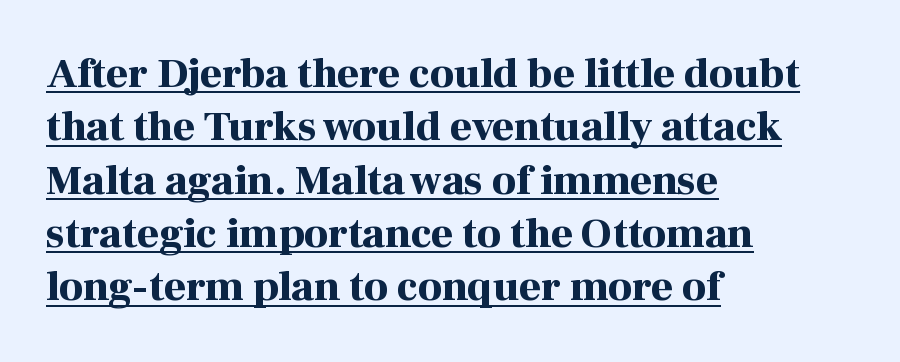
Q: Is the text bold? A: Yes.
Q: Is the text italic (slanted)? A: No, it is upright.
Q: Is the typeface a serif or a sans-serif typeface? A: Serif.
Q: Is the text underlined? A: Yes.
Q: How is the paragraph aligned? A: Left-aligned.
Q: Is the spacing between letters normal or unusually wide? A: Normal.
Q: Is the spacing between lines tight, normal or loose? A: Normal.
Q: Width (condensed, normal, or wide)? A: Normal.
Q: Stroke contrast? A: High.
Q: x-height? A: Medium.
Q: Monospaced? A: No.
